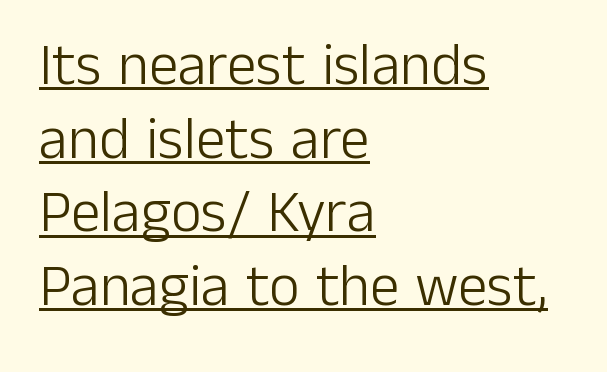
The image shows 59 px light sans-serif type, upright; set left-aligned, normal line spacing (1.25x), normal letter spacing, underlined; low stroke contrast and a medium x-height.
